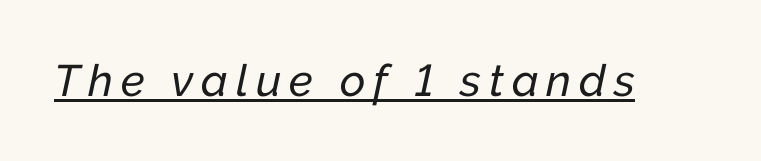
{"italic": "yes", "lean": "right", "slant_degrees": 12, "width": "normal", "stroke_contrast": "low", "x_height": "medium", "monospaced": "no", "underline": "yes", "glyph_px": 44}
